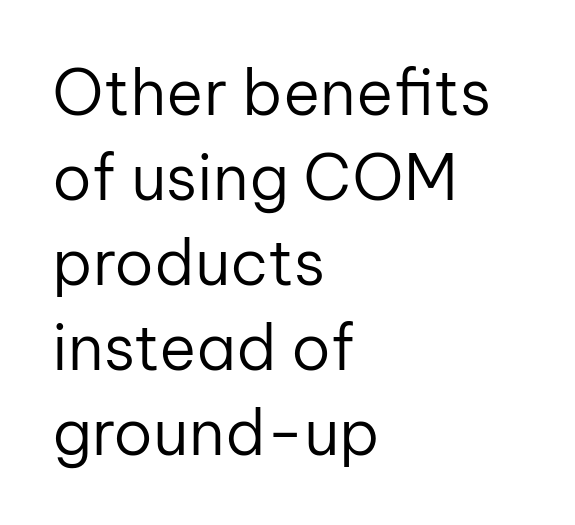
{"serif": "no", "italic": "no", "bold": "no", "weight": "regular", "width": "normal", "stroke_contrast": "low", "x_height": "medium", "monospaced": "no", "underline": "no", "align": "left", "line_spacing": "normal", "line_spacing_ratio": 1.35, "letter_spacing": "normal", "letter_spacing_em": 0.0, "glyph_px": 63}
